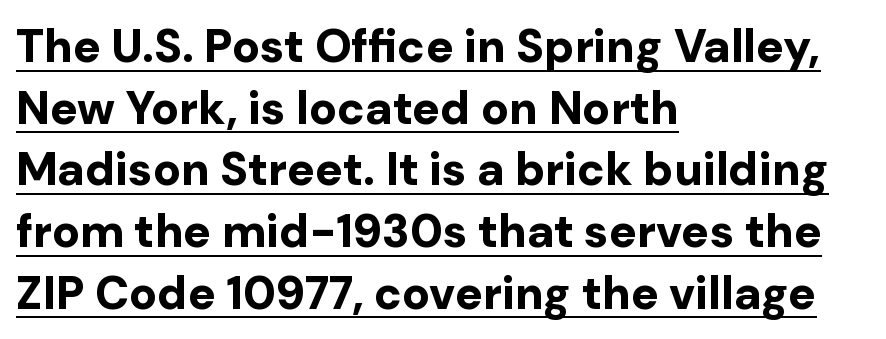
You can tell from the bare stems that sans-serif type was used. A normal amount of white space separates one row of letters from the next. Each line starts at the same left margin while the right side varies. This rendering leaves character spacing at its baseline value.
